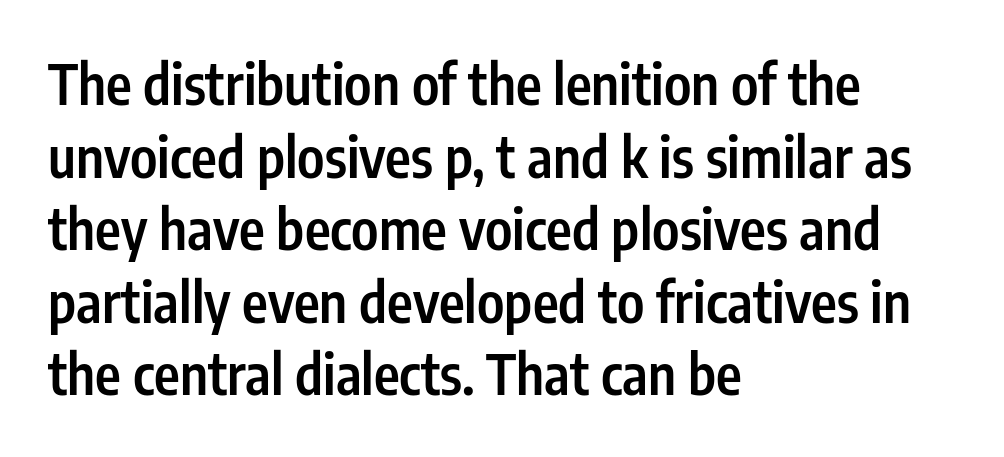
Regarding serifs, this sample does without them. In terms of leading, this rendering sits right in the middle. The font is running at a semibold setting, under full bold. Rule under the text: the space is simply empty. What stands out about the letter spacing? Nothing — it is the standard amount.
